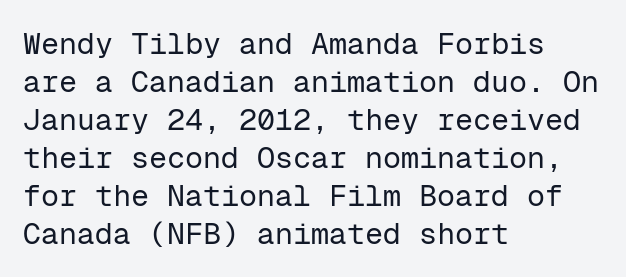
{"serif": "no", "italic": "no", "bold": "no", "weight": "regular", "width": "normal", "stroke_contrast": "low", "x_height": "medium", "monospaced": "yes", "underline": "no", "align": "left", "line_spacing": "normal", "line_spacing_ratio": 1.27, "letter_spacing": "normal", "letter_spacing_em": 0.0, "glyph_px": 30}
